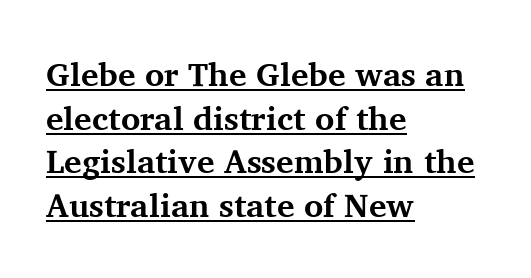
The lettering stays uniformly vertical, giving the passage a roman look. One glance says typical: line gaps are just what's usual. Honestly, the underline is the first thing you notice here. Spacing between characters is what you'd get straight out of the box. The characters display serif detailing at their extremities.
